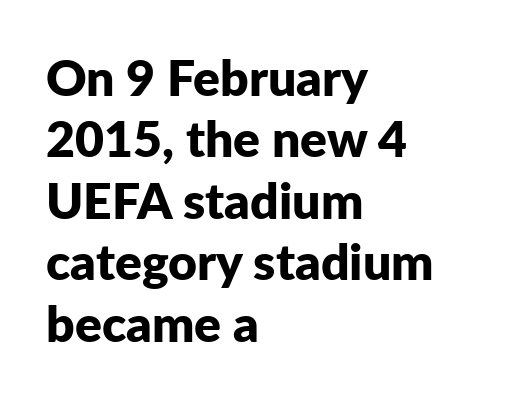
Q: Is the text bold? A: Yes.
Q: Is the text italic (slanted)? A: No, it is upright.
Q: Is the typeface a serif or a sans-serif typeface? A: Sans-serif.
Q: Is the text underlined? A: No.
Q: How is the paragraph aligned? A: Left-aligned.
Q: Is the spacing between letters normal or unusually wide? A: Normal.
Q: Width (condensed, normal, or wide)? A: Normal.
Q: Stroke contrast? A: Low.
Q: x-height? A: Medium.
Q: Monospaced? A: No.
